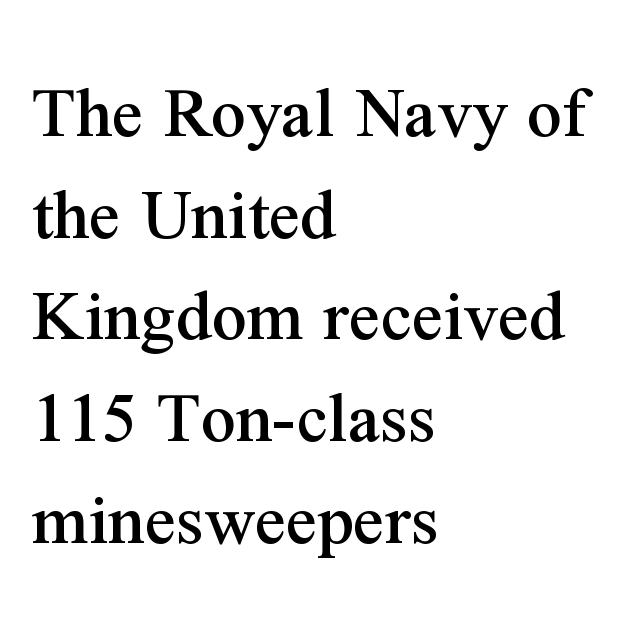
Any mark beneath the type? The region is blank. Does the copy run flush right? No — it runs flush left. The horizontal fit of the characters is conventional and even. Successive baselines arrive at the customary interval. This is serif lettering, the kind often seen in printed books.
